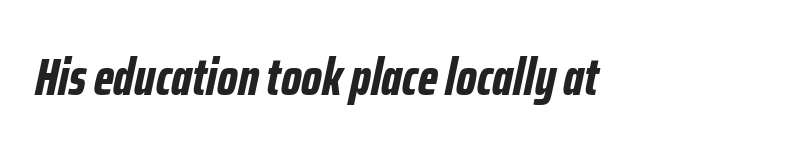
Each glyph is drawn with heavy, bold strokes. Short note: letters normally spaced. The face used here has a pronounced slope to its letters. Decoration check: the copy has no underline.
